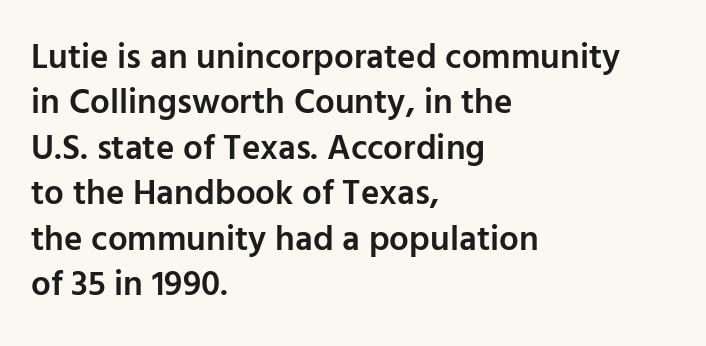
Q: Is the text bold? A: Semi-bold.
Q: Is the text italic (slanted)? A: No, it is upright.
Q: Is the typeface a serif or a sans-serif typeface? A: Sans-serif.
Q: Is the text underlined? A: No.
Q: How is the paragraph aligned? A: Left-aligned.
Q: Is the spacing between letters normal or unusually wide? A: Normal.
Q: Is the spacing between lines tight, normal or loose? A: Normal.
Q: Width (condensed, normal, or wide)? A: Normal.
Q: Stroke contrast? A: Low.
Q: x-height? A: Medium.
Q: Monospaced? A: No.
